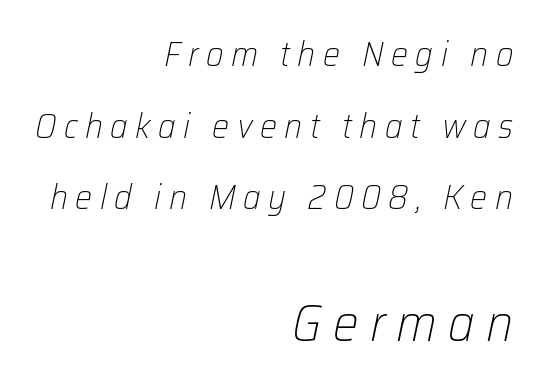
The image shows 51 px light type, italic (leaning right); set right-aligned, loose line spacing (2.11x), unusually wide letter spacing (+0.22 em), not underlined; the second (bottom) block is 1.5x larger; low stroke contrast and a medium x-height.
